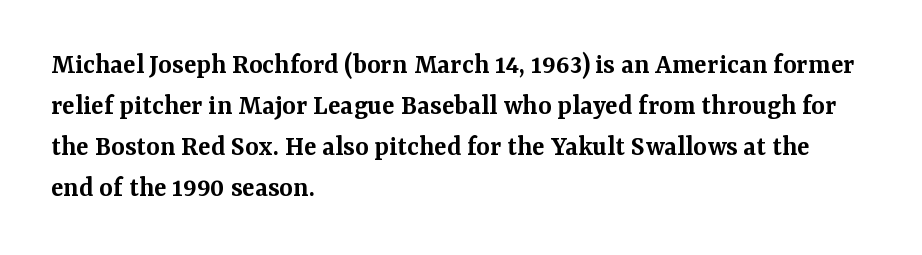
The font family rendered here belongs to the serif group. Successive baselines arrive at the customary interval. Weight: semibold (demi). Default kerning and tracking; the words read as compact shapes.
